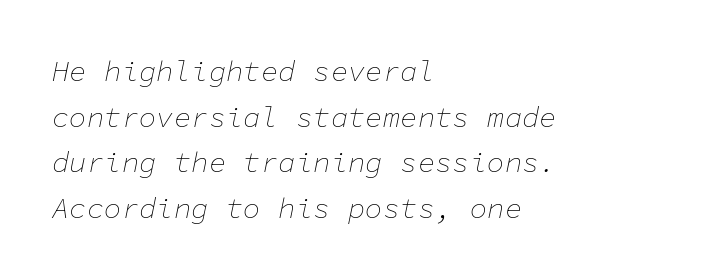
{"italic": "yes", "lean": "right", "slant_degrees": 11, "bold": "no", "weight": "thin", "width": "normal", "stroke_contrast": "low", "x_height": "medium", "monospaced": "yes", "underline": "no", "align": "left", "line_spacing": "normal", "line_spacing_ratio": 1.57, "letter_spacing": "normal", "letter_spacing_em": 0.0, "glyph_px": 29}
